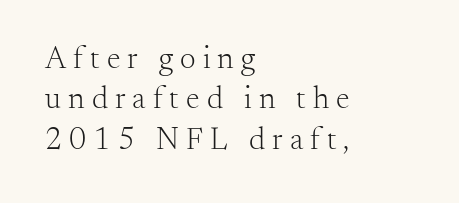
The image shows 31 px light serif type, upright; set left-aligned, normal line spacing (1.3x), unusually wide letter spacing (+0.23 em), not underlined; medium stroke contrast and a small x-height.
